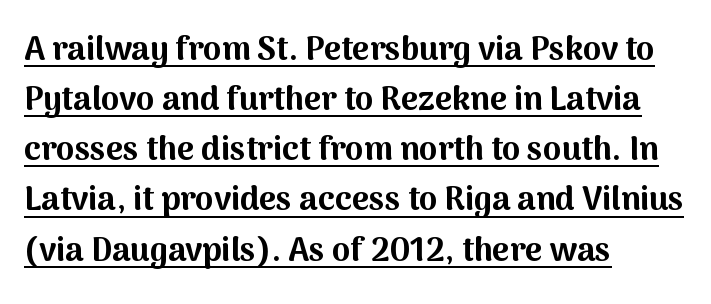
The image shows 33 px bold sans-serif type, upright; set left-aligned, normal line spacing (1.52x), normal letter spacing, underlined; medium stroke contrast and a medium x-height.
